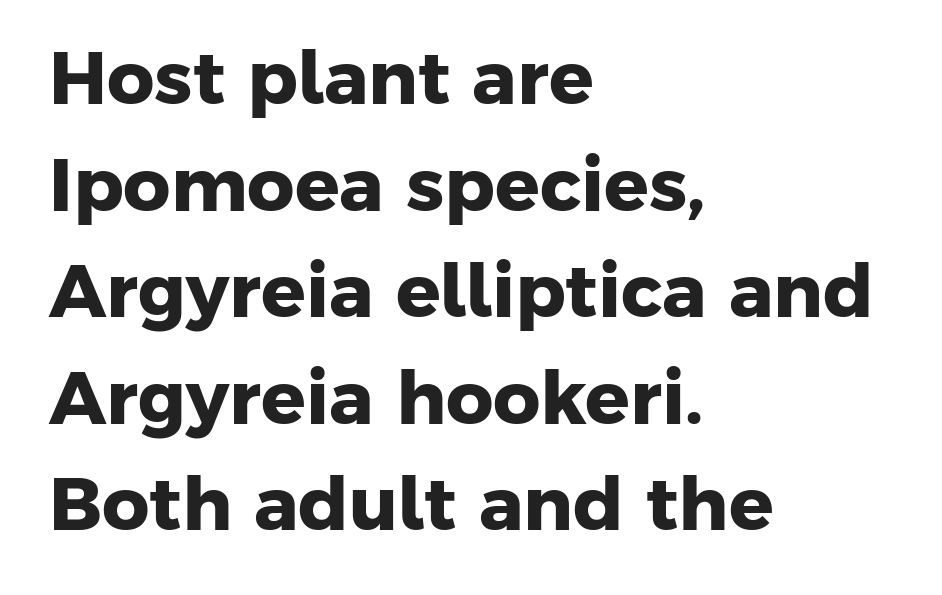
{"serif": "no", "bold": "yes", "weight": "heavy", "width": "normal", "stroke_contrast": "low", "x_height": "medium", "monospaced": "no", "underline": "no", "align": "left", "line_spacing": "normal", "line_spacing_ratio": 1.44, "letter_spacing": "normal", "letter_spacing_em": 0.0, "glyph_px": 74}
